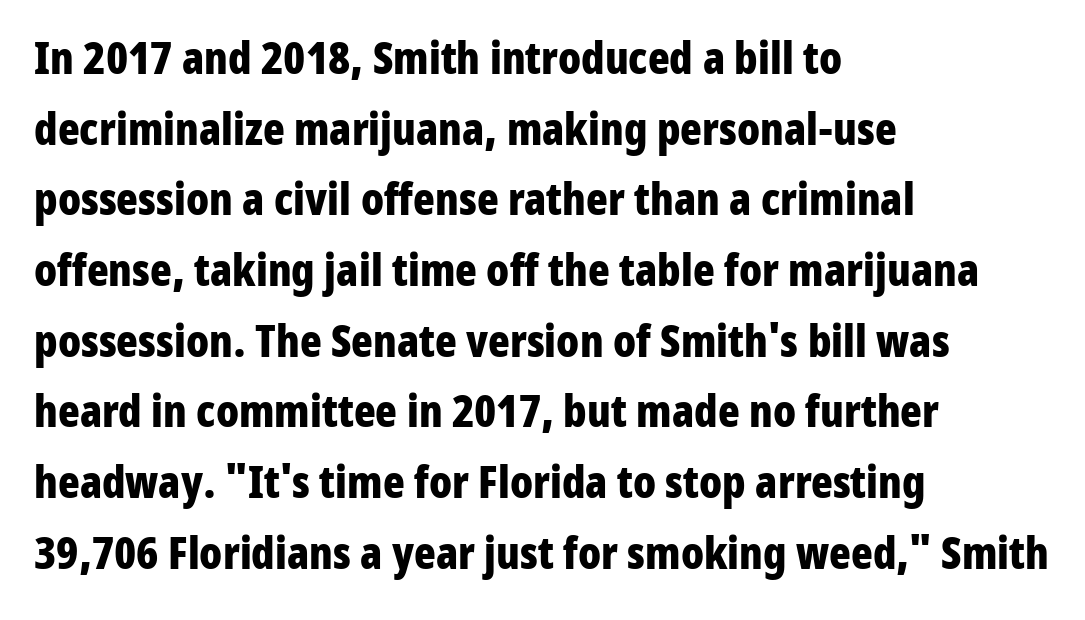
Each line starts at the same left margin while the right side varies. Each letter keeps its own natural width here, so spacing adapts to shape. Does extra space separate the letters? No, they use regular spacing. The rows are spaced the way most documents space them. Every character sits straight up, as roman type does. The foot of each line stays bare and open.
